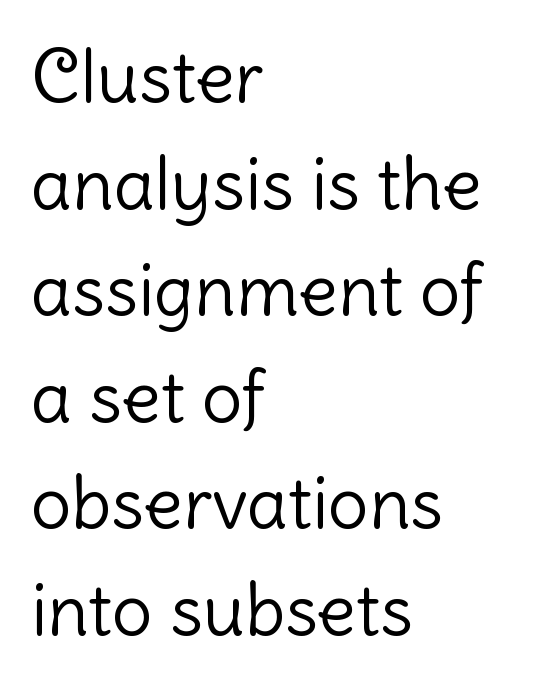
Notice how descenders clear the ascenders below comfortably — that's standard leading. Nope, no serifs anywhere on these letters. Between one letter and the next there's only the usual sliver of space. Caption: face not bold, strokes unweighted. Spacing verdict: proportional, widths tailored to each character.
